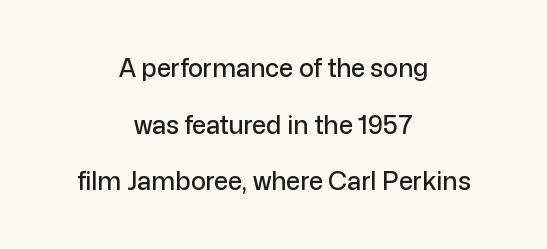
Q: Is the text italic (slanted)? A: No, it is upright.
Q: Is the text underlined? A: No.
Q: How is the paragraph aligned? A: Centered.
Q: Is the spacing between letters normal or unusually wide? A: Normal.
Q: Is the spacing between lines tight, normal or loose? A: Loose.
